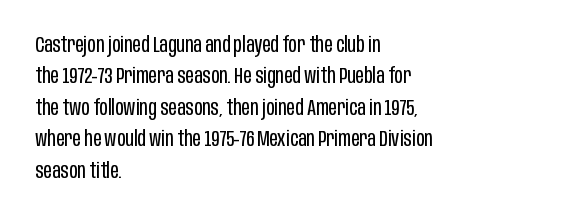
{"italic": "no", "bold": "no", "underline": "no", "align": "left", "line_spacing": "normal", "line_spacing_ratio": 1.5, "letter_spacing": "normal", "letter_spacing_em": 0.0, "glyph_px": 21}
